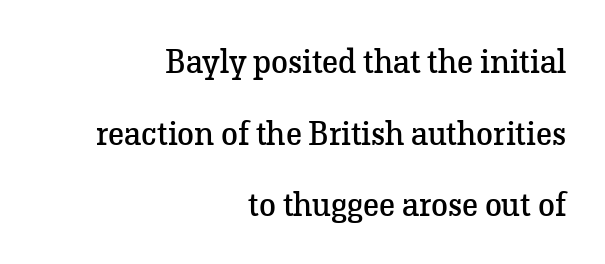
Q: Is the text bold? A: No.
Q: Is the text italic (slanted)? A: No, it is upright.
Q: Is the typeface a serif or a sans-serif typeface? A: Serif.
Q: Is the text underlined? A: No.
Q: How is the paragraph aligned? A: Right-aligned.
Q: Is the spacing between letters normal or unusually wide? A: Normal.
Q: Is the spacing between lines tight, normal or loose? A: Loose.
Q: Width (condensed, normal, or wide)? A: Normal.
Q: Stroke contrast? A: Low.
Q: x-height? A: Medium.
Q: Monospaced? A: No.
